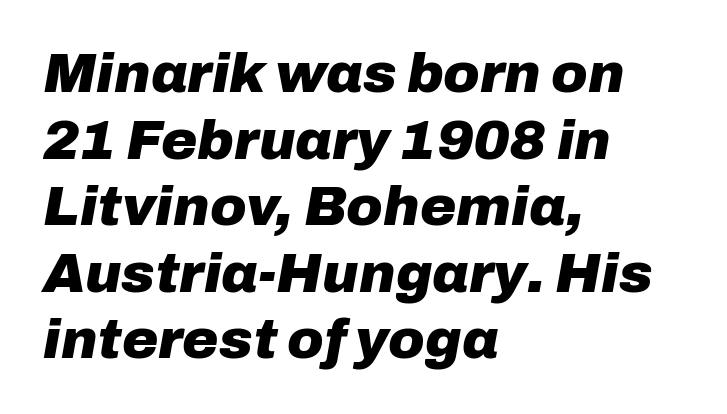
Q: Is the text bold? A: Yes.
Q: Is the text italic (slanted)? A: Yes, it leans right by about 10 degrees.
Q: Is the text underlined? A: No.
Q: How is the paragraph aligned? A: Left-aligned.
Q: Is the spacing between letters normal or unusually wide? A: Normal.
Q: Width (condensed, normal, or wide)? A: Normal.
Q: Stroke contrast? A: Low.
Q: x-height? A: Medium.
Q: Monospaced? A: No.
